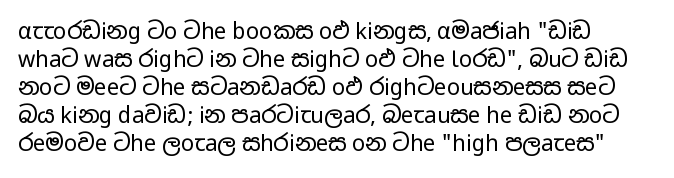
Q: Is the text bold? A: No.
Q: Is the text italic (slanted)? A: No, it is upright.
Q: Is the text underlined? A: No.
Q: How is the paragraph aligned? A: Left-aligned.
Q: Is the spacing between letters normal or unusually wide? A: Normal.
Q: Is the spacing between lines tight, normal or loose? A: Normal.
